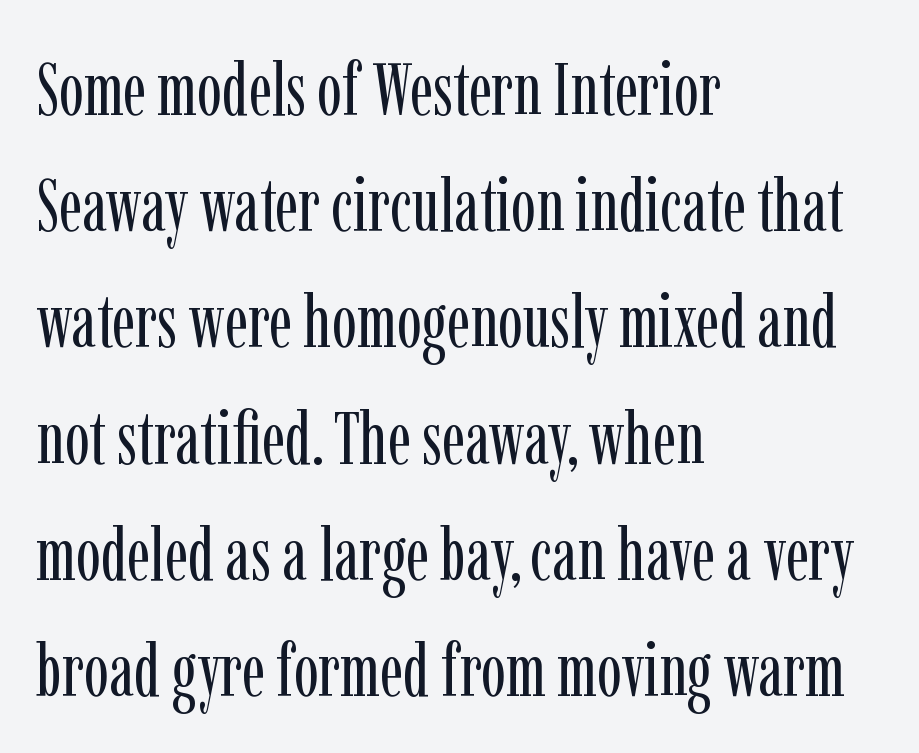
Q: Is the text bold? A: No.
Q: Is the text italic (slanted)? A: No, it is upright.
Q: Is the typeface a serif or a sans-serif typeface? A: Serif.
Q: Is the text underlined? A: No.
Q: How is the paragraph aligned? A: Left-aligned.
Q: Is the spacing between letters normal or unusually wide? A: Normal.
Q: Is the spacing between lines tight, normal or loose? A: Normal.
Q: Width (condensed, normal, or wide)? A: Condensed.
Q: Stroke contrast? A: Low.
Q: x-height? A: Medium.
Q: Monospaced? A: No.
